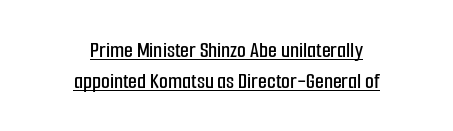
Is the letter spacing exaggerated? No — it looks like the ordinary default. No italicization has been applied; the sample stays upright. What decoration does the sample have? An underline. Casual observation: everything's sitting right in the middle.
